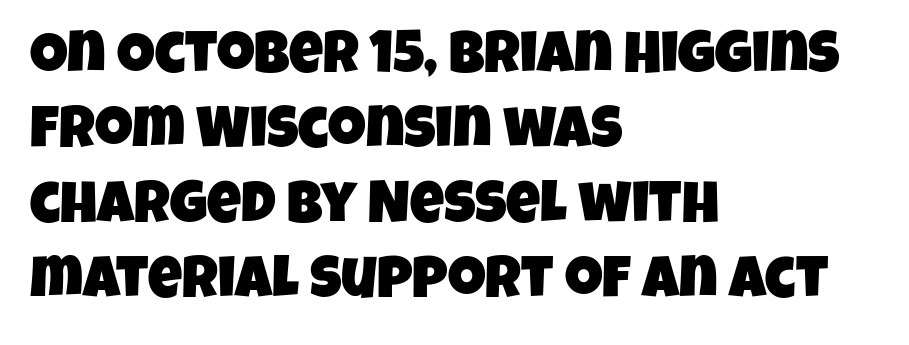
{"serif": "no", "width": "condensed", "stroke_contrast": "low", "x_height": "large", "monospaced": "no", "underline": "no", "align": "left", "line_spacing": "normal", "line_spacing_ratio": 1.27, "letter_spacing": "normal", "letter_spacing_em": 0.0, "glyph_px": 59}
